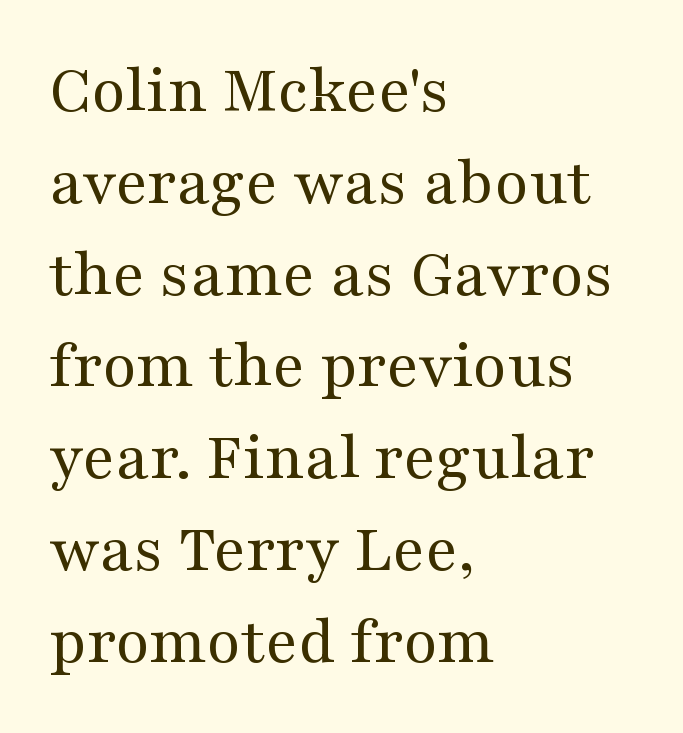
{"serif": "yes", "italic": "no", "bold": "no", "weight": "regular", "width": "wide", "stroke_contrast": "medium", "x_height": "medium", "monospaced": "no", "underline": "no", "align": "left", "line_spacing": "normal", "line_spacing_ratio": 1.33, "letter_spacing": "normal", "letter_spacing_em": 0.0, "glyph_px": 69}
